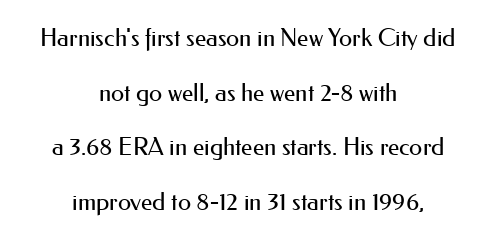
Regarding leading, the lines here are spaced well apart. The paragraph has two soft edges and a firm central axis. The characters are drawn with everyday or finer stroke widths. You can tell it's not italic because the verticals are truly vertical. Caption: standard tracking, unaltered.
